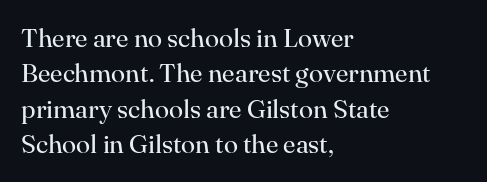
Vertically, the passage feels balanced, rows spaced as you'd expect. No italicization has been applied; the sample stays upright. A bare baseline throughout the passage. Think standard paragraph weight, or any step lighter than that.
